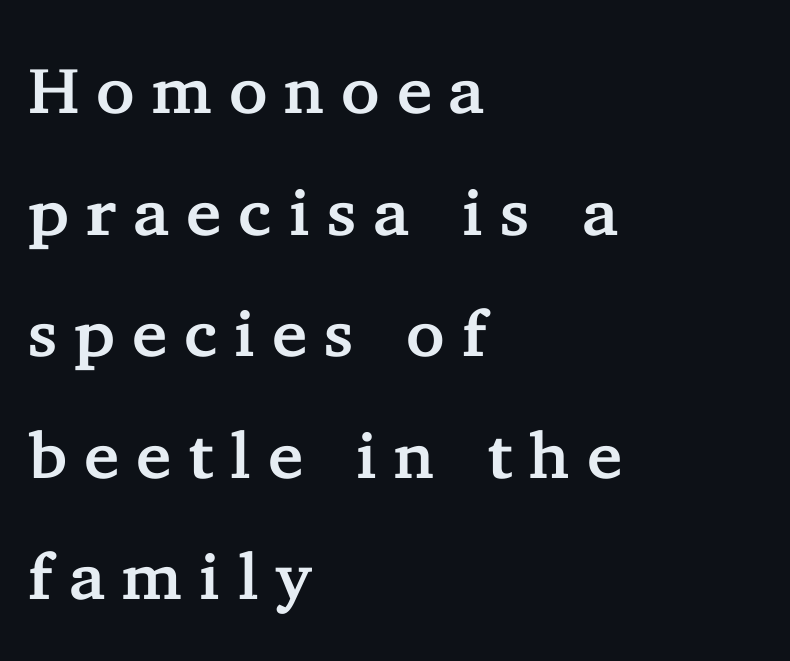
The image shows 65 px serif type, upright; set left-aligned, line spacing 1.87x, unusually wide letter spacing (+0.26 em), not underlined; low stroke contrast and a medium x-height.
